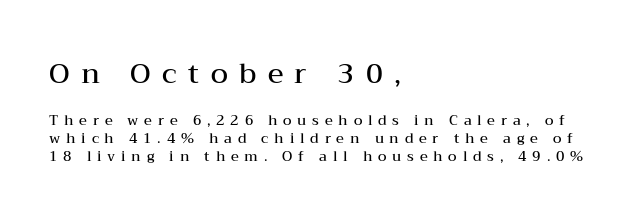
{"serif": "yes", "italic": "no", "bold": "semi", "weight": "semibold", "width": "wide", "stroke_contrast": "medium", "x_height": "medium", "monospaced": "no", "underline": "no", "align": "left", "line_spacing": "normal", "line_spacing_ratio": 1.29, "letter_spacing": "wide", "letter_spacing_em": 0.41, "larger_block": "first", "size_ratio": 2.0, "glyph_px": 28}
